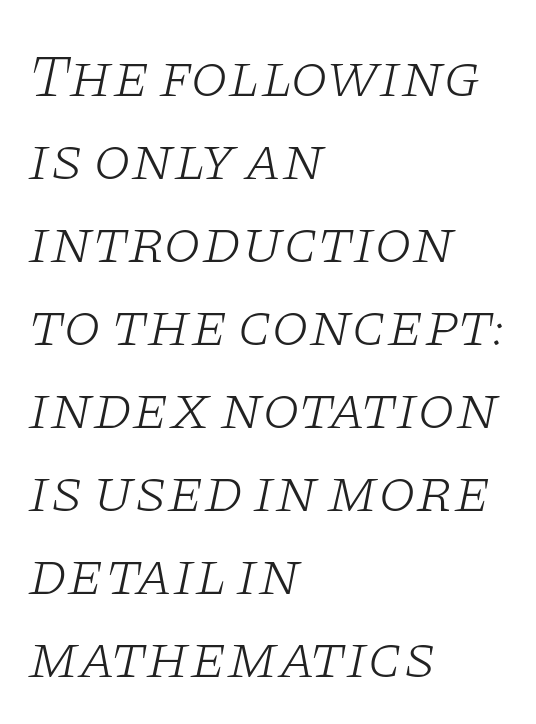
One-word summary of the alignment: left. The letters advance in unequal steps, a hallmark of proportional type. Classification — serif. The rows are spaced the way most documents space them. Letters have the restrained weight of plain body copy at most. No word sits above an underline.
